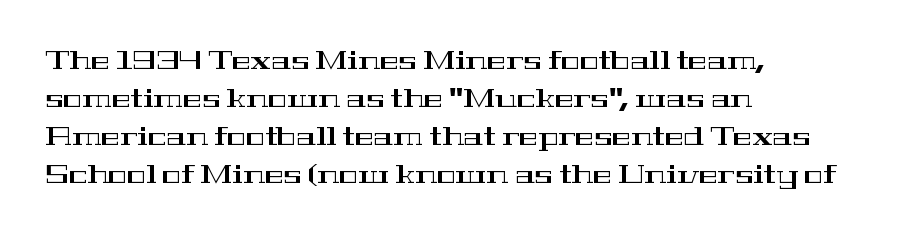
The image shows 25 px text type, upright; set left-aligned, normal line spacing (1.52x), normal letter spacing, not underlined.
